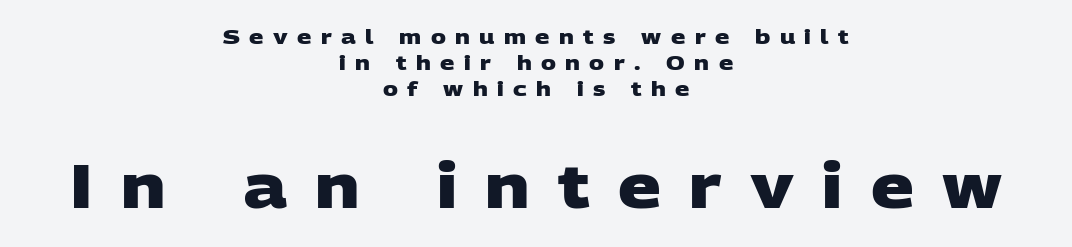
Q: Is the text bold? A: Yes.
Q: Is the typeface a serif or a sans-serif typeface? A: Sans-serif.
Q: Is the text underlined? A: No.
Q: How is the paragraph aligned? A: Centered.
Q: Is the spacing between letters normal or unusually wide? A: Unusually wide.
Q: Is the spacing between lines tight, normal or loose? A: Normal.
Q: Which block of text is set in a larger size, the first (top) or the second (bottom)? A: The second (bottom) one.
Q: Width (condensed, normal, or wide)? A: Wide.
Q: Stroke contrast? A: Low.
Q: x-height? A: Large.
Q: Monospaced? A: No.
